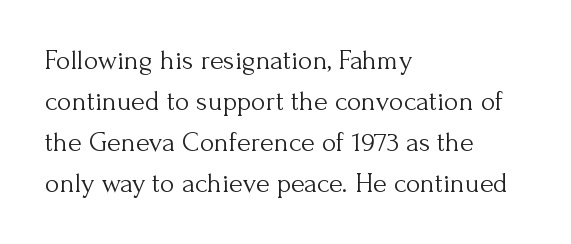
The image shows 28 px light serif type, upright; set left-aligned, normal line spacing (1.46x), normal letter spacing, not underlined; medium stroke contrast and a small x-height.
